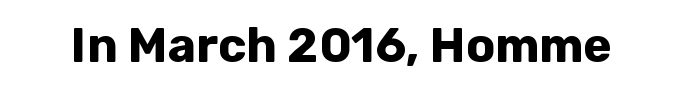
{"serif": "no", "italic": "no", "bold": "yes", "weight": "bold", "width": "normal", "stroke_contrast": "low", "x_height": "medium", "monospaced": "no", "underline": "no", "letter_spacing": "normal", "letter_spacing_em": 0.0, "glyph_px": 48}
